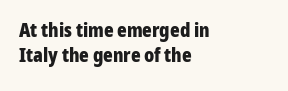
The image shows 20 px bold type, upright; set left-aligned, normal line spacing (1.26x), normal letter spacing, not underlined.
